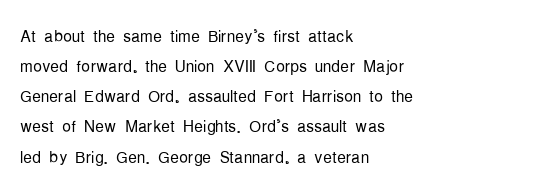
The letterforms sit shoulder to shoulder at normal distance. The space directly below the letters is spotless. Counters stay open thanks to moderate or lighter strokes. The vertical gap from one line to the next is medium. Ascenders rise straight up at ninety degrees. The ragged edge is on the right, which tells us the setting is flush left.
